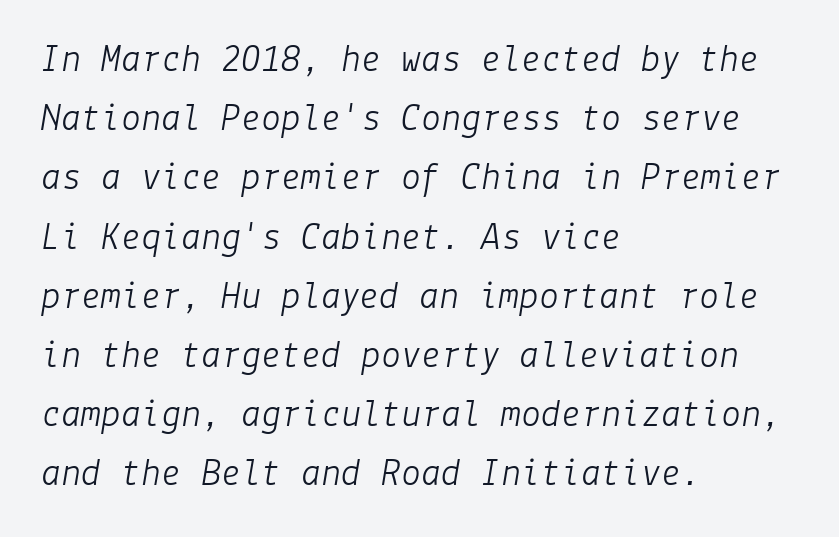
{"italic": "yes", "lean": "right", "slant_degrees": 9, "bold": "no", "weight": "light", "width": "normal", "stroke_contrast": "low", "x_height": "medium", "underline": "no", "align": "left", "line_spacing": "normal", "line_spacing_ratio": 1.48, "letter_spacing": "normal", "letter_spacing_em": 0.0, "glyph_px": 40}
